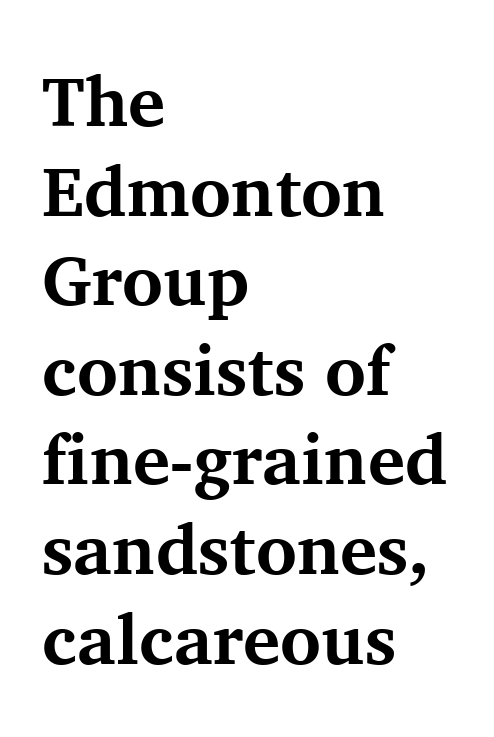
The image shows 70 px bold serif type, upright; set left-aligned, normal line spacing (1.28x), normal letter spacing, not underlined; medium stroke contrast and a medium x-height.
